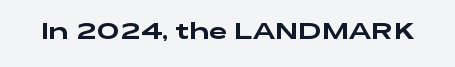
Q: Is the text italic (slanted)? A: No, it is upright.
Q: Is the text underlined? A: No.
Q: Is the spacing between letters normal or unusually wide? A: Normal.
